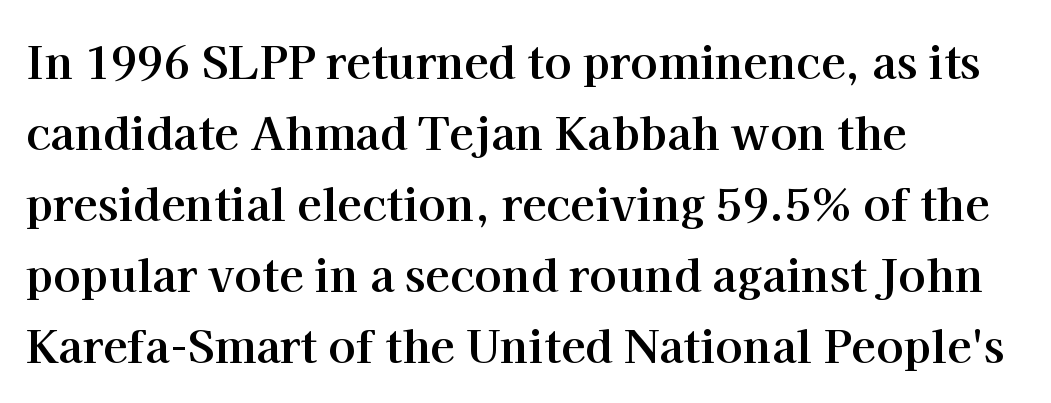
{"serif": "yes", "italic": "no", "bold": "yes", "weight": "bold", "width": "normal", "stroke_contrast": "high", "x_height": "medium", "monospaced": "no", "underline": "no", "align": "left", "line_spacing": "normal", "line_spacing_ratio": 1.58, "letter_spacing": "normal", "letter_spacing_em": 0.0, "glyph_px": 45}
